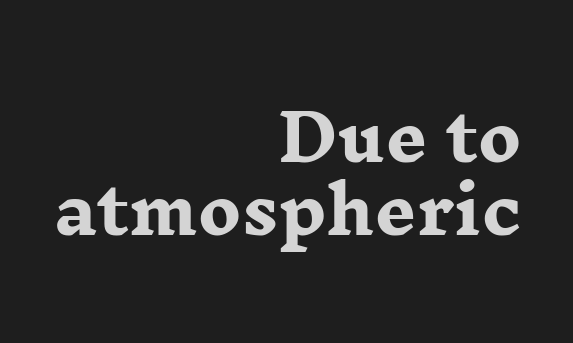
Q: Is the text bold? A: Yes.
Q: Is the text italic (slanted)? A: No, it is upright.
Q: Is the typeface a serif or a sans-serif typeface? A: Serif.
Q: Is the text underlined? A: No.
Q: How is the paragraph aligned? A: Right-aligned.
Q: Is the spacing between letters normal or unusually wide? A: Normal.
Q: Is the spacing between lines tight, normal or loose? A: Tight.
Q: Width (condensed, normal, or wide)? A: Wide.
Q: Stroke contrast? A: Low.
Q: x-height? A: Medium.
Q: Monospaced? A: No.
